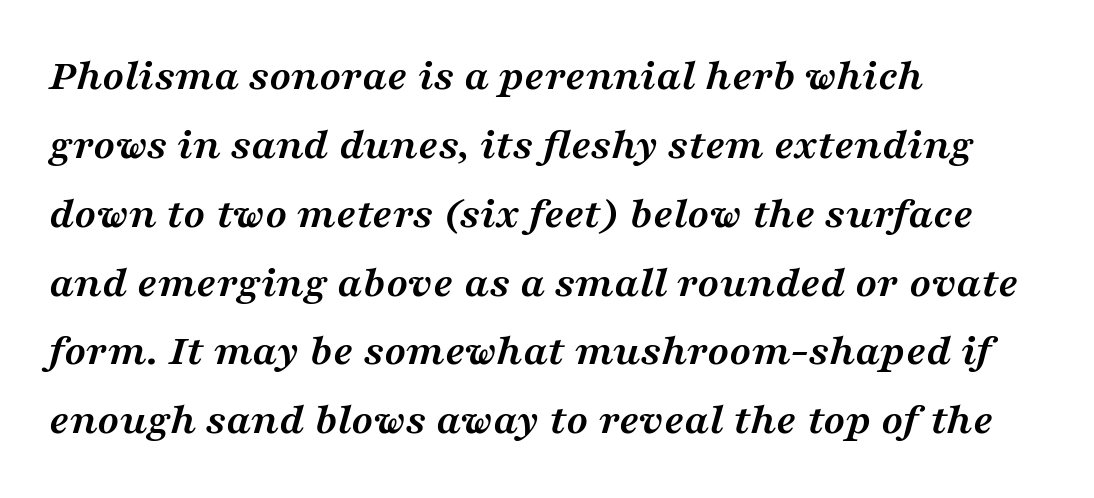
The image shows 45 px semibold, wide serif type, italic (leaning right); set left-aligned, normal line spacing (1.53x), normal letter spacing, not underlined; medium stroke contrast and a medium x-height.
